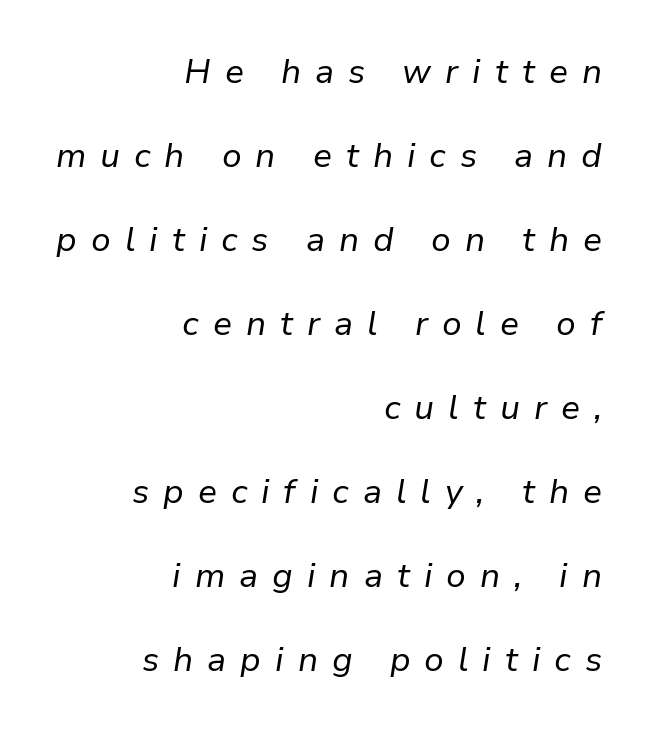
The zone under the glyphs is completely vacant. The rendering inserts visible extra space after every character. Vertically, the passage feels expansive, rows floating well apart. Is this a heavy cut? Hardly; it is regular or lighter.
